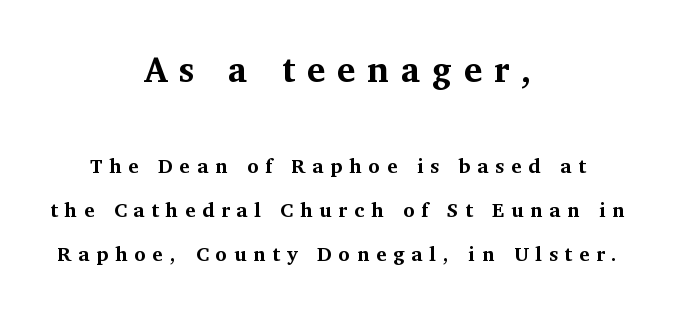
Q: Is the text bold? A: Yes.
Q: Is the text italic (slanted)? A: No, it is upright.
Q: Is the typeface a serif or a sans-serif typeface? A: Serif.
Q: Is the text underlined? A: No.
Q: How is the paragraph aligned? A: Centered.
Q: Is the spacing between letters normal or unusually wide? A: Unusually wide.
Q: Is the spacing between lines tight, normal or loose? A: Loose.
Q: Which block of text is set in a larger size, the first (top) or the second (bottom)? A: The first (top) one.
Q: Width (condensed, normal, or wide)? A: Normal.
Q: Stroke contrast? A: Medium.
Q: x-height? A: Medium.
Q: Monospaced? A: No.
